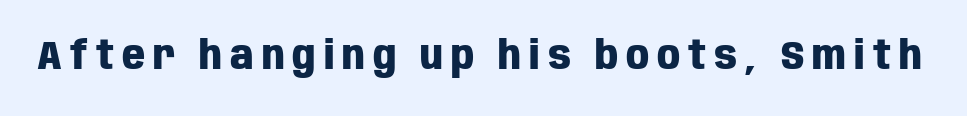
{"serif": "no", "italic": "no", "bold": "yes", "weight": "heavy", "width": "condensed", "stroke_contrast": "low", "x_height": "large", "monospaced": "no", "underline": "no", "letter_spacing": "wide", "letter_spacing_em": 0.2, "glyph_px": 40}
